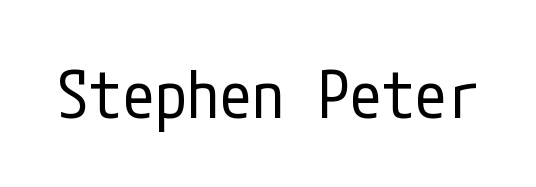
The image shows 65 px regular-weight, condensed sans-serif type, upright; set normal letter spacing, not underlined; low stroke contrast and a medium x-height.
